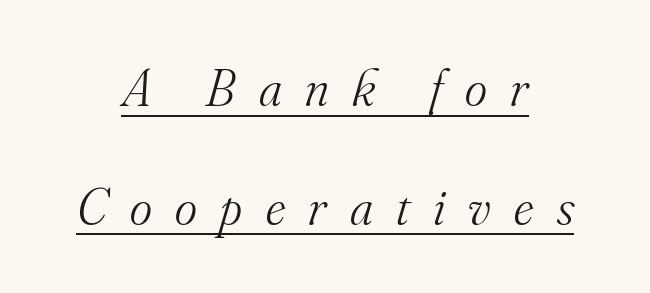
The image shows 53 px light serif type, italic (leaning right); set centered, loose line spacing (2.24x), unusually wide letter spacing (+0.44 em), underlined; medium stroke contrast and a small x-height.
